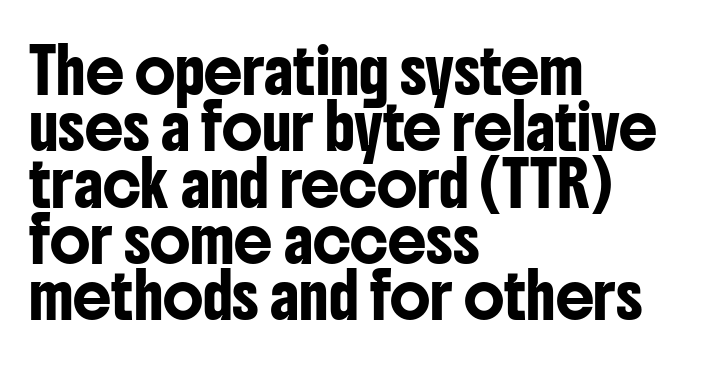
The image shows 43 px condensed sans-serif type, upright; set left-aligned, normal line spacing (1.31x), normal letter spacing, not underlined; low stroke contrast and a medium x-height.
